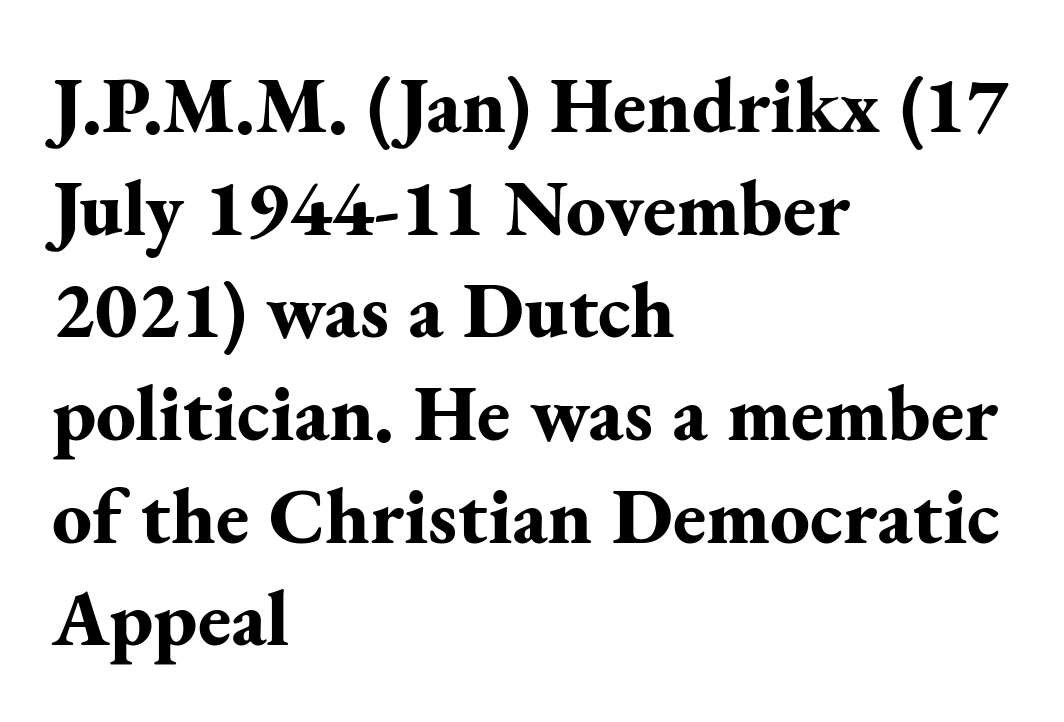
{"serif": "yes", "italic": "no", "bold": "yes", "weight": "bold", "width": "normal", "stroke_contrast": "medium", "x_height": "small", "monospaced": "no", "underline": "no", "align": "left", "line_spacing": "normal", "line_spacing_ratio": 1.3, "letter_spacing": "normal", "letter_spacing_em": 0.0, "glyph_px": 79}
